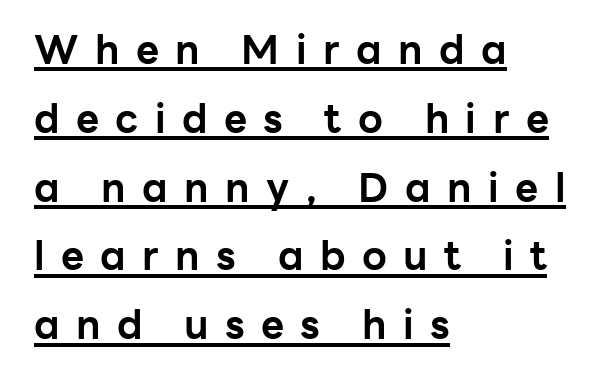
Q: Is the text bold? A: Yes.
Q: Is the text italic (slanted)? A: No, it is upright.
Q: Is the typeface a serif or a sans-serif typeface? A: Sans-serif.
Q: Is the text underlined? A: Yes.
Q: How is the paragraph aligned? A: Left-aligned.
Q: Is the spacing between letters normal or unusually wide? A: Unusually wide.
Q: Width (condensed, normal, or wide)? A: Normal.
Q: Stroke contrast? A: Low.
Q: x-height? A: Medium.
Q: Monospaced? A: No.
